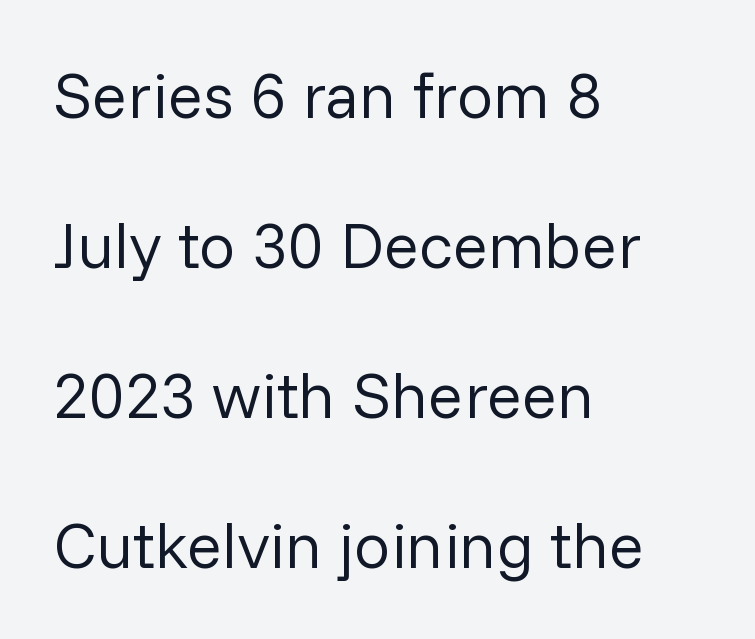
The compositor pushed each line to the left boundary. The passage shown stacks its lines with a broad gap. Spacing verdict: proportional, widths tailored to each character. The characters are drawn with everyday or finer stroke widths.
